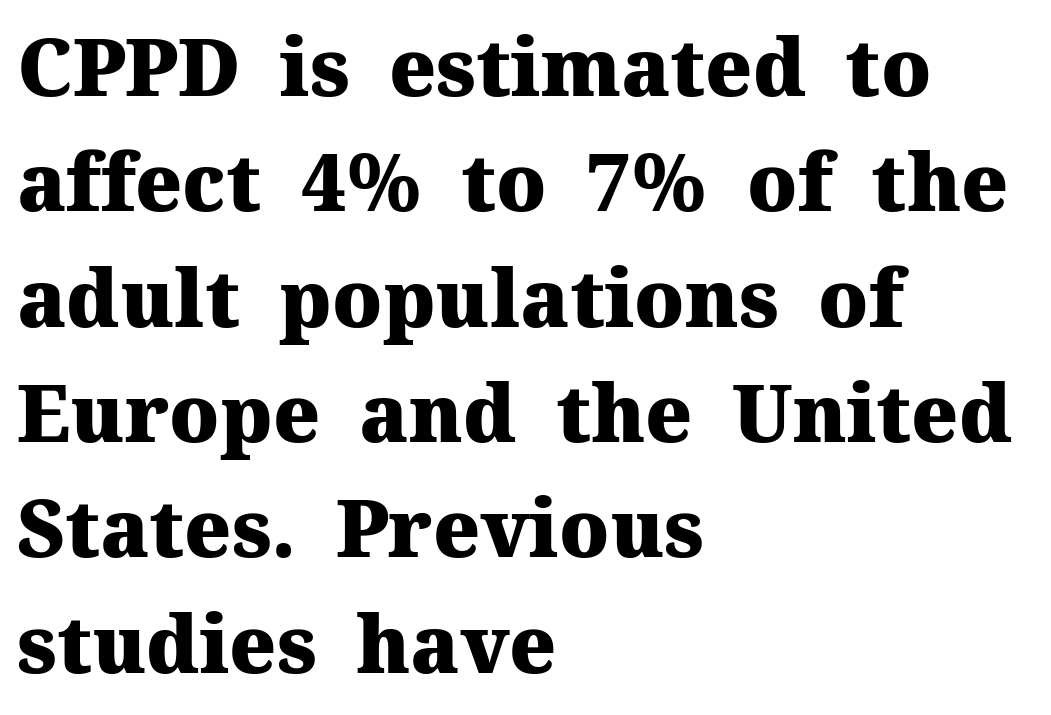
The area under the type is left untouched. The characters look thick and weighty, a clear bold. A student would call this left alignment; a typographer would say flush left, rag right. A typesetter would call this zero additional tracking. What's the leading like? Ordinary, nothing unusual. This sample uses an upright cut, with every glyph sitting square on the baseline.
